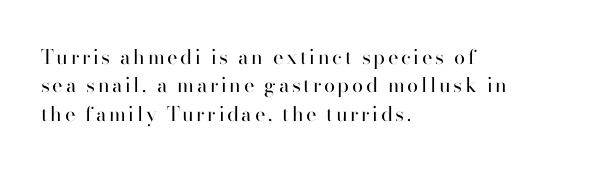
{"italic": "no", "bold": "no", "underline": "no", "align": "left", "line_spacing": "normal", "line_spacing_ratio": 1.42, "glyph_px": 20}
